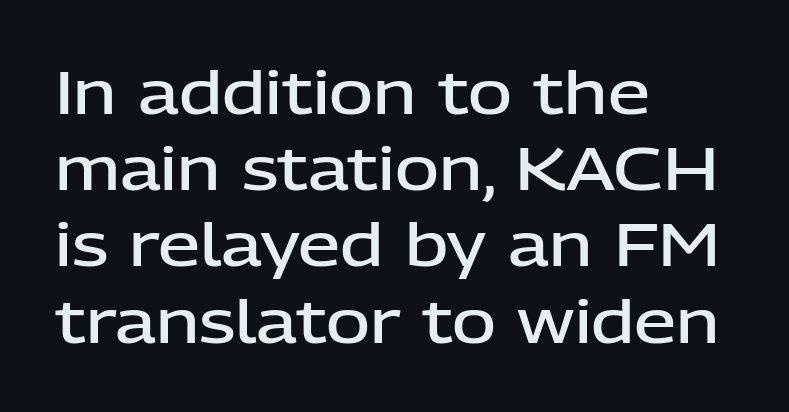
The image shows 60 px semibold sans-serif type, upright; set left-aligned, normal line spacing (1.27x), normal letter spacing, not underlined; low stroke contrast and a medium x-height.
